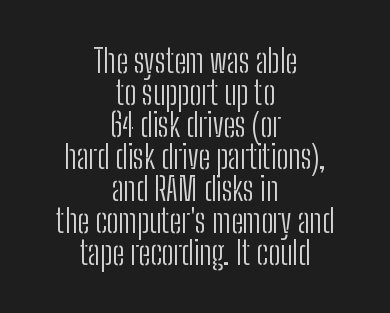
The image shows 32 px light, condensed sans-serif type, upright; set centered, tight line spacing (1.0x), normal letter spacing, not underlined; low stroke contrast and a medium x-height.
